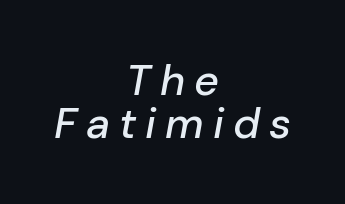
The image shows 43 px text type, italic (leaning right); set centered, tight line spacing (1.0x), unusually wide letter spacing (+0.21 em), not underlined; low stroke contrast and a medium x-height.
